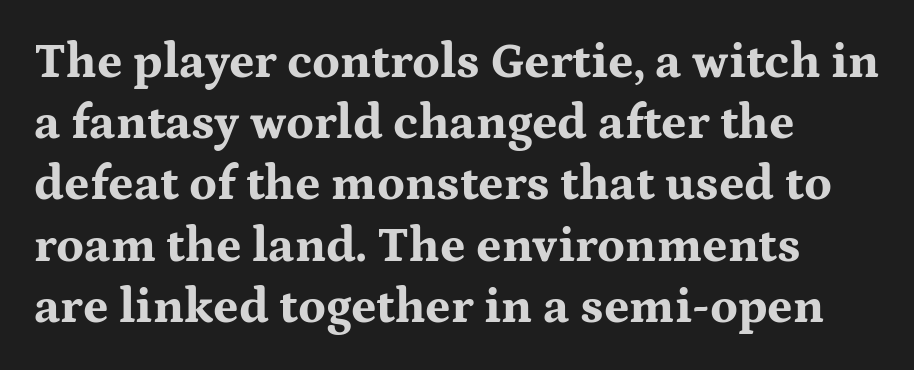
{"serif": "yes", "italic": "no", "bold": "yes", "weight": "bold", "width": "wide", "stroke_contrast": "medium", "x_height": "medium", "monospaced": "no", "underline": "no", "align": "left", "line_spacing": "normal", "line_spacing_ratio": 1.25, "letter_spacing": "normal", "letter_spacing_em": 0.0, "glyph_px": 49}
